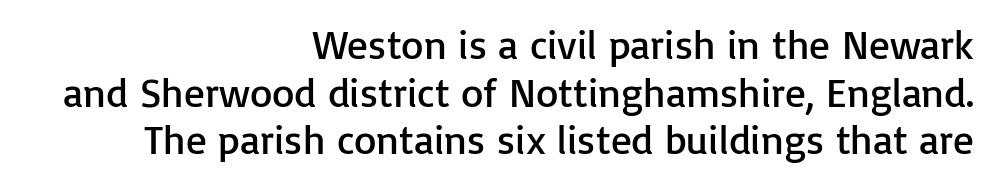
{"serif": "no", "italic": "no", "bold": "no", "weight": "regular", "width": "normal", "stroke_contrast": "low", "x_height": "medium", "monospaced": "no", "underline": "no", "align": "right", "line_spacing_ratio": 1.16, "letter_spacing": "normal", "letter_spacing_em": 0.0, "glyph_px": 41}
